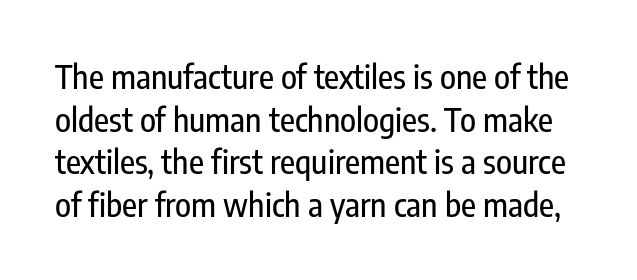
The image shows 33 px condensed sans-serif type, upright; set normal line spacing (1.29x), normal letter spacing, not underlined; low stroke contrast and a medium x-height.
